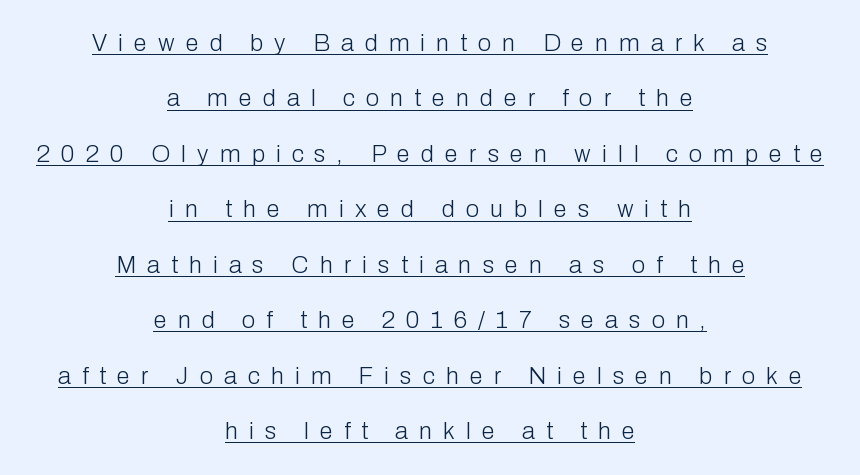
The image shows 24 px text type, upright; set centered, loose line spacing (2.31x), unusually wide letter spacing (+0.46 em), underlined.
